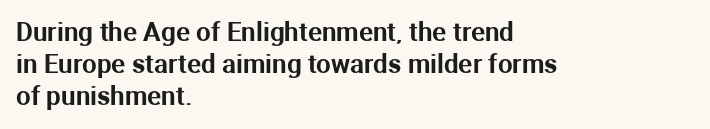
You could call the tracking neutral — neither tight nor loose. Posture: upright roman. Which margin do the lines hug? The left one — the right edge is uneven. Decoration check: the copy has no underline.
